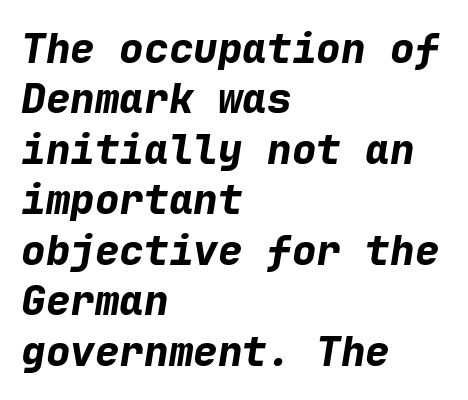
Q: Is the text bold? A: Yes.
Q: Is the text italic (slanted)? A: Yes, it leans right by about 9 degrees.
Q: Is the text underlined? A: No.
Q: How is the paragraph aligned? A: Left-aligned.
Q: Is the spacing between letters normal or unusually wide? A: Normal.
Q: Width (condensed, normal, or wide)? A: Normal.
Q: Stroke contrast? A: Low.
Q: x-height? A: Medium.
Q: Monospaced? A: Yes.
